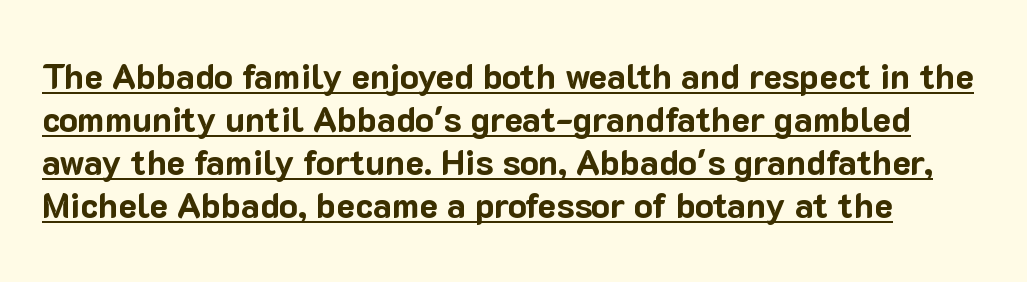
{"serif": "no", "italic": "no", "bold": "yes", "weight": "bold", "width": "normal", "stroke_contrast": "low", "x_height": "medium", "monospaced": "no", "underline": "yes", "line_spacing_ratio": 1.23, "letter_spacing": "normal", "letter_spacing_em": 0.0, "glyph_px": 35}
